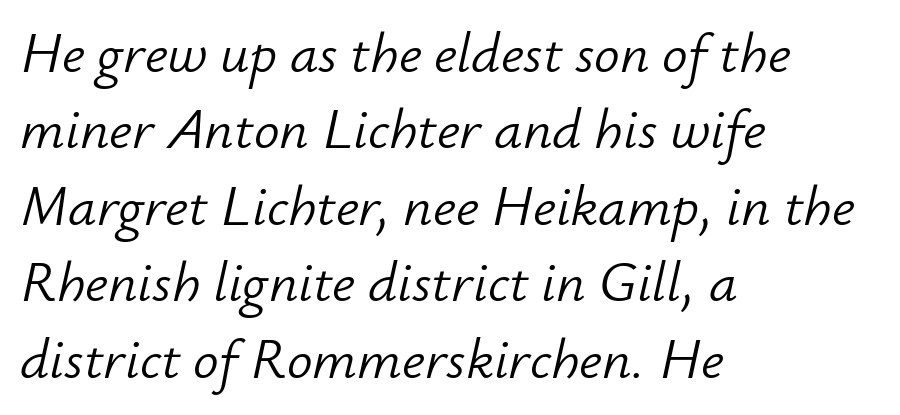
Q: Is the text bold? A: No.
Q: Is the text italic (slanted)? A: Yes, it leans right by about 12 degrees.
Q: Is the text underlined? A: No.
Q: How is the paragraph aligned? A: Left-aligned.
Q: Is the spacing between letters normal or unusually wide? A: Normal.
Q: Is the spacing between lines tight, normal or loose? A: Normal.
Q: Width (condensed, normal, or wide)? A: Normal.
Q: Stroke contrast? A: Low.
Q: x-height? A: Small.
Q: Monospaced? A: No.
